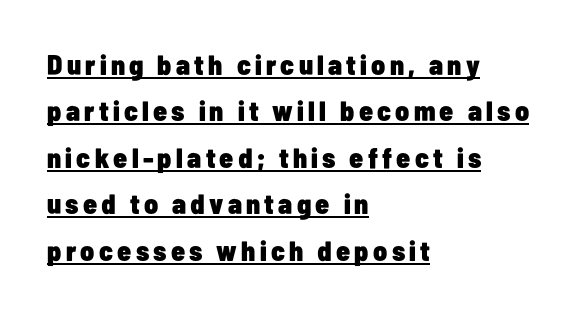
Vertical spacing — default. Heft: maximum for text — a bold. The lettering is marked with a stroke running underneath it. The letters stand upright; this is a roman face.
